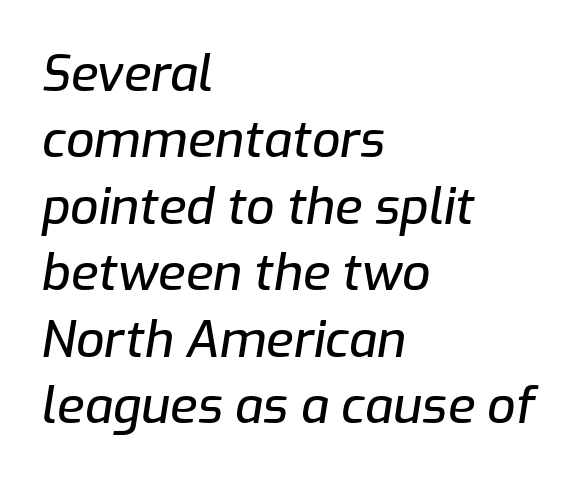
Q: Is the text italic (slanted)? A: Yes, it leans right by about 9 degrees.
Q: Is the text underlined? A: No.
Q: How is the paragraph aligned? A: Left-aligned.
Q: Is the spacing between letters normal or unusually wide? A: Normal.
Q: Is the spacing between lines tight, normal or loose? A: Normal.
Q: Width (condensed, normal, or wide)? A: Normal.
Q: Stroke contrast? A: Low.
Q: x-height? A: Medium.
Q: Monospaced? A: No.
